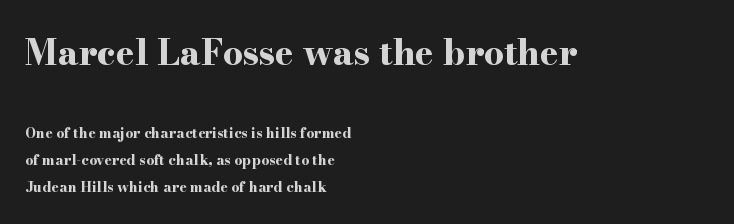
{"serif": "yes", "italic": "no", "bold": "yes", "weight": "bold", "width": "wide", "stroke_contrast": "high", "x_height": "small", "monospaced": "no", "underline": "no", "align": "left", "line_spacing": "loose", "line_spacing_ratio": 1.96, "letter_spacing": "normal", "letter_spacing_em": 0.0, "larger_block": "first", "size_ratio": 2.5, "glyph_px": 35}
